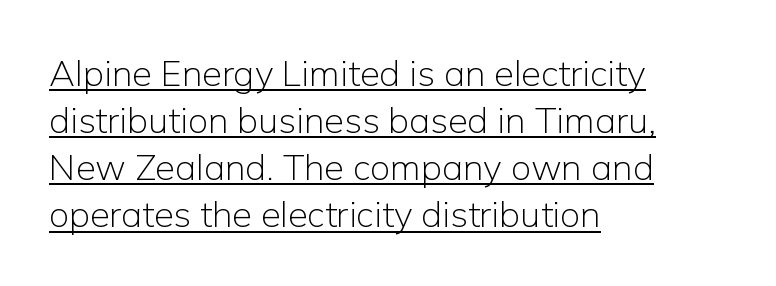
{"serif": "no", "italic": "no", "bold": "no", "weight": "light", "width": "normal", "stroke_contrast": "low", "x_height": "medium", "monospaced": "no", "underline": "yes", "align": "left", "line_spacing": "normal", "line_spacing_ratio": 1.31, "letter_spacing": "normal", "letter_spacing_em": 0.0, "glyph_px": 36}
